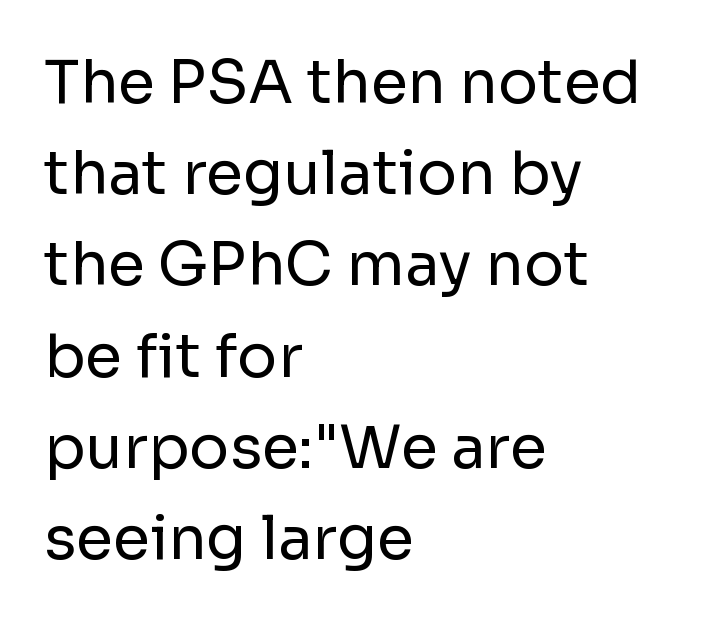
Left-aligned paragraph, ragged on the right. This rendering leaves character spacing at its baseline value. Letters have the restrained weight of plain body copy at most. Designer's note — italics off, roman on. Look at the bottom of the vertical strokes: they stop flat, with no serifs.
